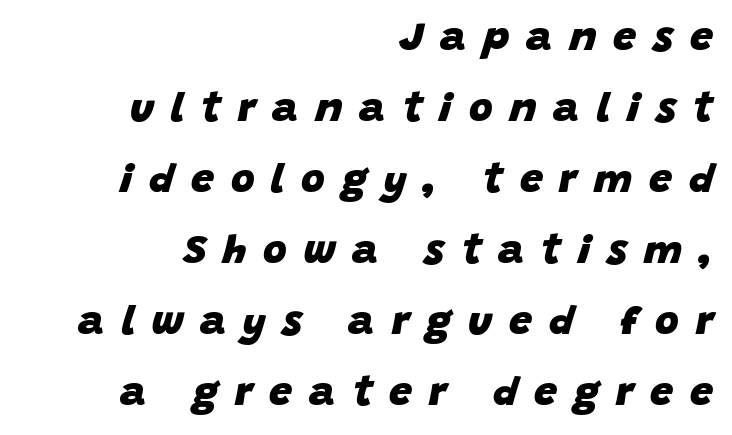
Lines of text with bare space underneath. The face used here is rendered with a markedly widened letterfit. Posture: slanted. The paragraph has a hard right edge and a soft left edge. Compared with an ordinary text face, these strokes are far heavier — a full bold. This sample has the flowing, uneven cadence of proportional lettering.
